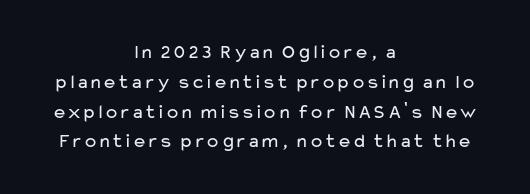
{"italic": "no", "bold": "no", "underline": "no", "align": "center", "line_spacing": "normal", "line_spacing_ratio": 1.49, "letter_spacing": "normal", "letter_spacing_em": 0.0, "glyph_px": 20}
